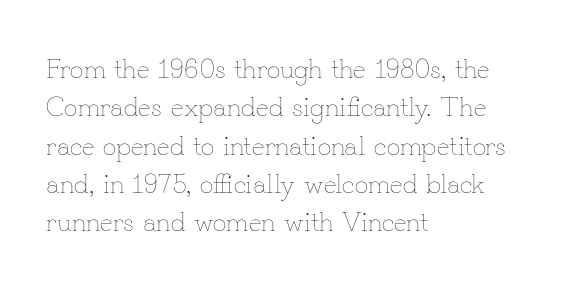
Every row of glyphs begins at an identical x-position on the left. A roman cut, with each character standing at attention. Does the leading feel generous? No, just average. The tracking reads as untouched default to a designer's eye.
